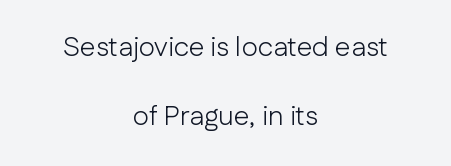
The image shows 28 px light sans-serif type, upright; set centered, loose line spacing (2.47x), normal letter spacing, not underlined; low stroke contrast and a medium x-height.
